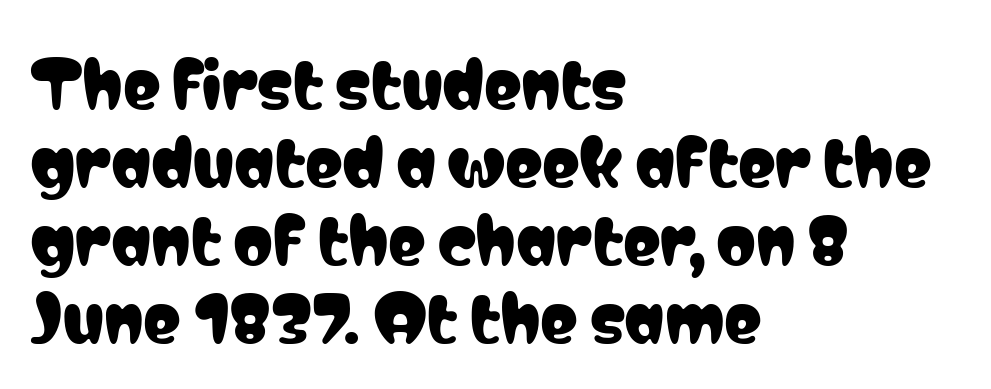
The image shows 63 px condensed sans-serif type, upright; set left-aligned, line spacing 1.24x, normal letter spacing, not underlined; low stroke contrast and a medium x-height.
